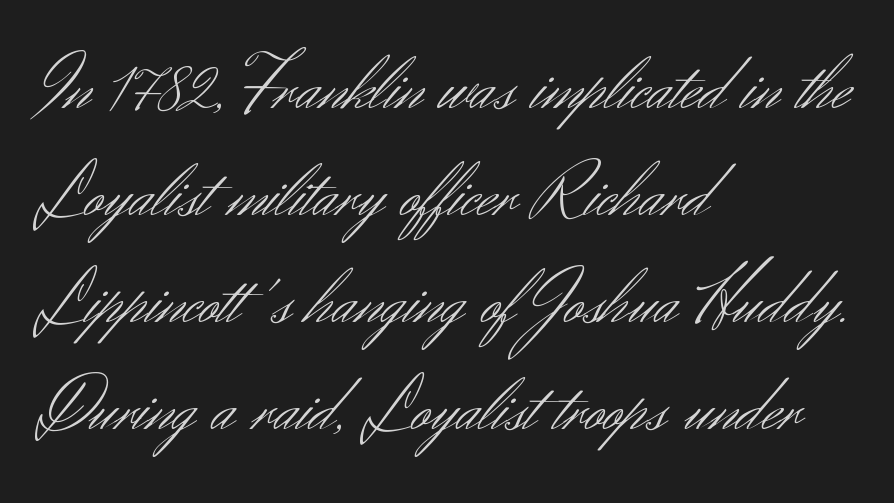
Stroke thickness stays within the range of a standard reading face or lighter. Proportional: the letters do not fall into vertical columns. Standard letterfit; no display-style spreading of the glyphs. This sample keeps an unexceptional amount of space between lines. Glance below the letters and you will spot only blank space.
